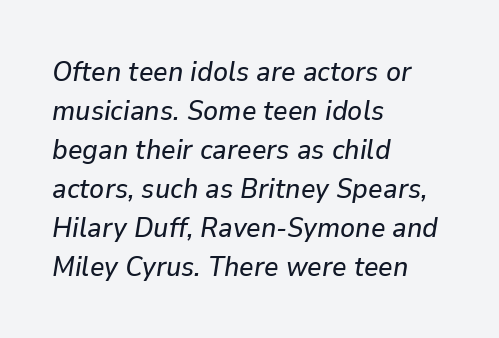
Q: Is the text italic (slanted)? A: Yes, it leans right by about 9 degrees.
Q: Is the text underlined? A: No.
Q: How is the paragraph aligned? A: Left-aligned.
Q: Is the spacing between letters normal or unusually wide? A: Normal.
Q: Is the spacing between lines tight, normal or loose? A: Normal.
Q: Width (condensed, normal, or wide)? A: Normal.
Q: Stroke contrast? A: Low.
Q: x-height? A: Medium.
Q: Monospaced? A: No.
